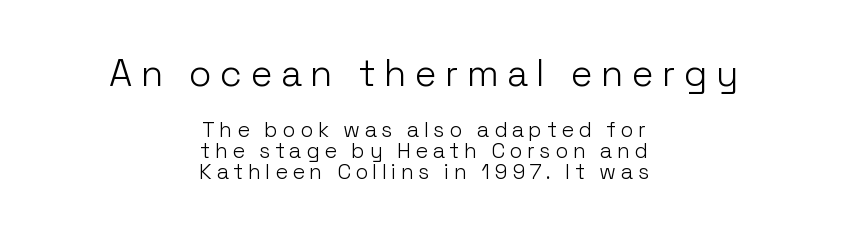
The image shows 37 px light sans-serif type, upright; set centered, tight line spacing (1.01x), unusually wide letter spacing (+0.22 em), not underlined; the first (top) block is 1.76x larger; low stroke contrast and a medium x-height.
